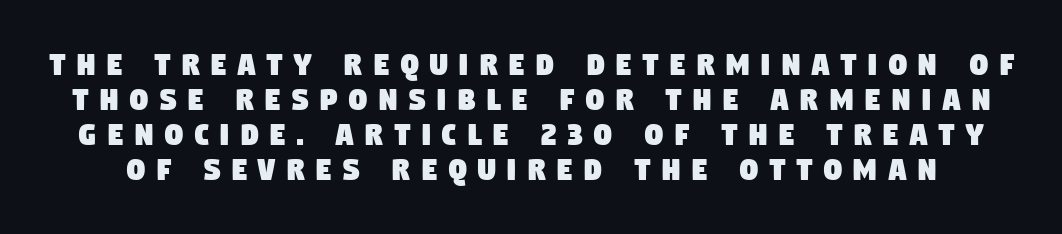
Q: Is the typeface a serif or a sans-serif typeface? A: Sans-serif.
Q: Is the text underlined? A: No.
Q: Is the spacing between letters normal or unusually wide? A: Unusually wide.
Q: Is the spacing between lines tight, normal or loose? A: Tight.
Q: Width (condensed, normal, or wide)? A: Condensed.
Q: Stroke contrast? A: Low.
Q: x-height? A: Large.
Q: Monospaced? A: No.
